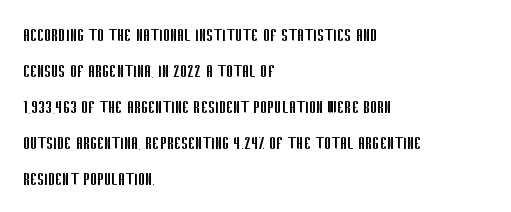
The image shows 21 px text type, upright; set left-aligned, line spacing 1.71x, normal letter spacing, not underlined.
